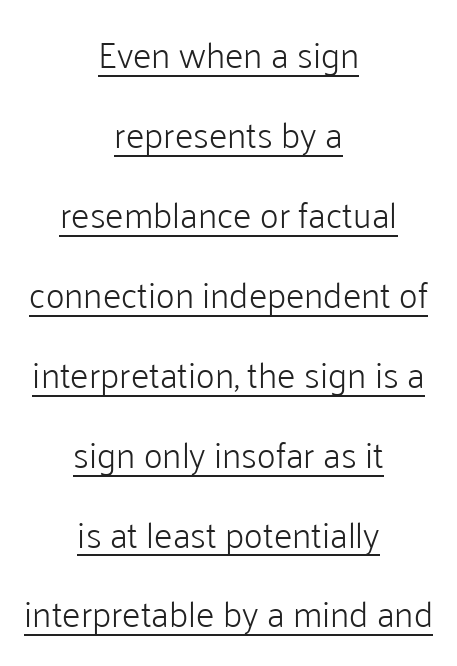
Q: Is the text bold? A: No.
Q: Is the text italic (slanted)? A: No, it is upright.
Q: Is the typeface a serif or a sans-serif typeface? A: Sans-serif.
Q: Is the text underlined? A: Yes.
Q: How is the paragraph aligned? A: Centered.
Q: Is the spacing between letters normal or unusually wide? A: Normal.
Q: Is the spacing between lines tight, normal or loose? A: Loose.
Q: Width (condensed, normal, or wide)? A: Normal.
Q: Stroke contrast? A: Low.
Q: x-height? A: Medium.
Q: Monospaced? A: No.
